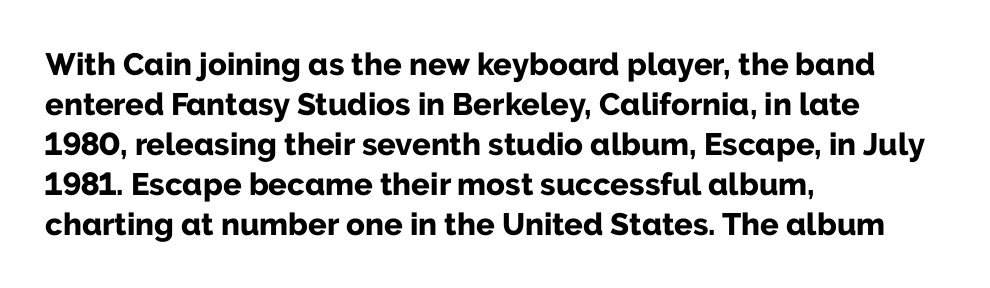
{"serif": "no", "italic": "no", "bold": "yes", "weight": "bold", "width": "normal", "stroke_contrast": "low", "x_height": "medium", "monospaced": "no", "underline": "no", "align": "left", "line_spacing": "normal", "line_spacing_ratio": 1.29, "letter_spacing": "normal", "letter_spacing_em": 0.0, "glyph_px": 31}
